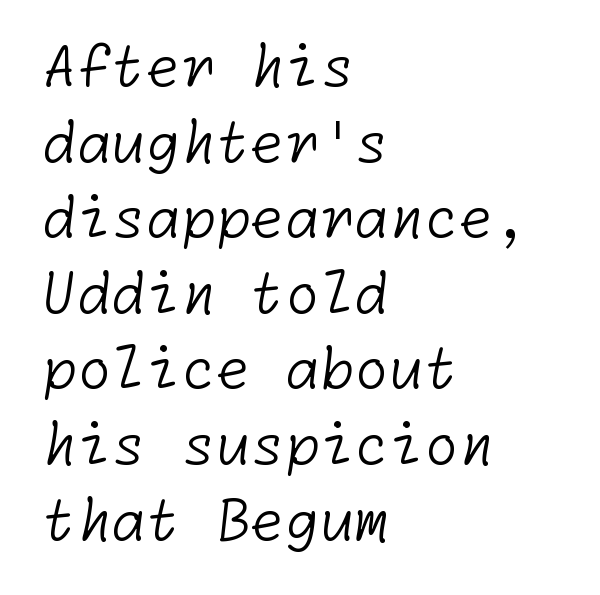
{"serif": "no", "bold": "no", "weight": "light", "width": "normal", "stroke_contrast": "low", "x_height": "medium", "underline": "no", "align": "left", "line_spacing": "normal", "line_spacing_ratio": 1.35, "letter_spacing": "normal", "letter_spacing_em": 0.0, "glyph_px": 56}
